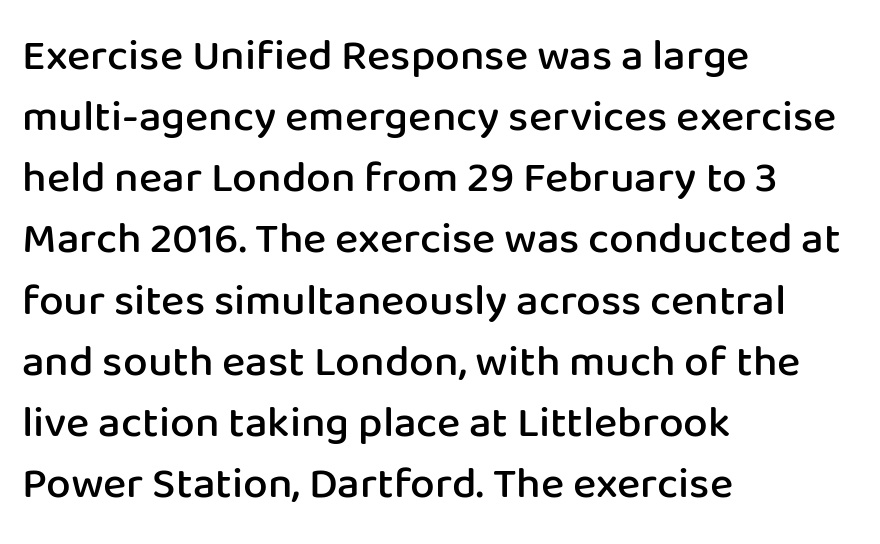
{"serif": "no", "italic": "no", "bold": "semi", "weight": "semibold", "width": "normal", "stroke_contrast": "low", "x_height": "medium", "monospaced": "no", "underline": "no", "align": "left", "line_spacing": "normal", "line_spacing_ratio": 1.39, "letter_spacing": "normal", "letter_spacing_em": 0.0, "glyph_px": 44}
